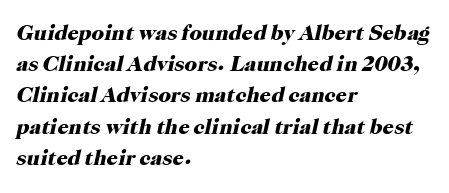
{"italic": "yes", "lean": "right", "slant_degrees": 12, "bold": "yes", "underline": "no", "align": "left", "line_spacing": "normal", "line_spacing_ratio": 1.42, "letter_spacing": "normal", "letter_spacing_em": 0.0, "glyph_px": 22}
